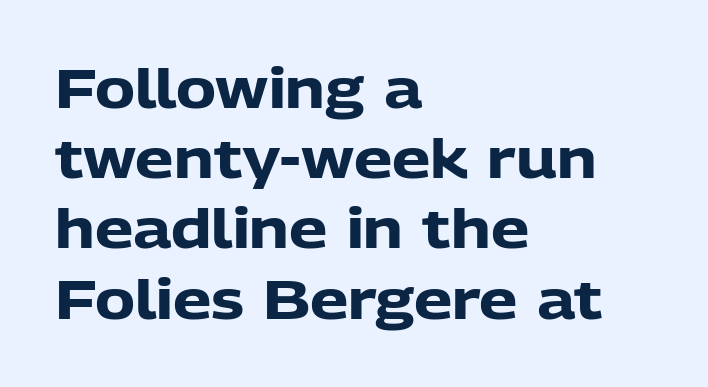
{"serif": "no", "italic": "no", "bold": "yes", "weight": "heavy", "width": "normal", "stroke_contrast": "low", "x_height": "medium", "monospaced": "no", "underline": "no", "align": "left", "line_spacing": "normal", "line_spacing_ratio": 1.3, "letter_spacing": "normal", "letter_spacing_em": 0.0, "glyph_px": 54}
